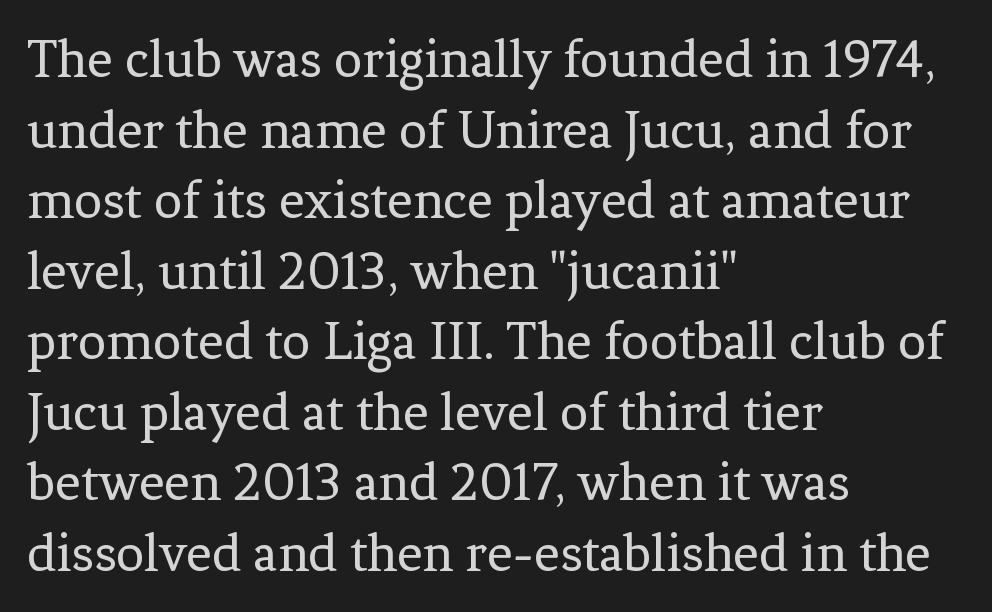
The image shows 56 px regular-weight serif type, upright; set left-aligned, normal line spacing (1.26x), normal letter spacing, not underlined; low stroke contrast and a medium x-height.
